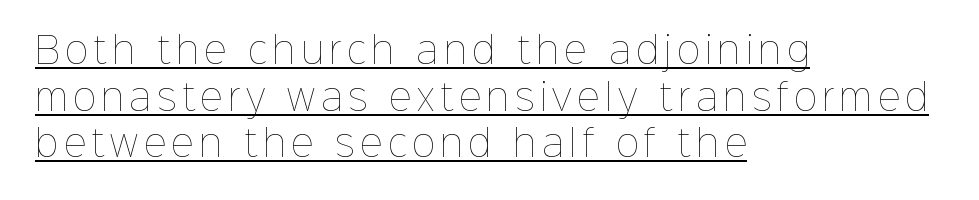
{"italic": "no", "bold": "no", "weight": "thin", "width": "normal", "stroke_contrast": "low", "x_height": "medium", "monospaced": "no", "underline": "yes", "align": "left", "line_spacing": "normal", "line_spacing_ratio": 1.33, "glyph_px": 35}
